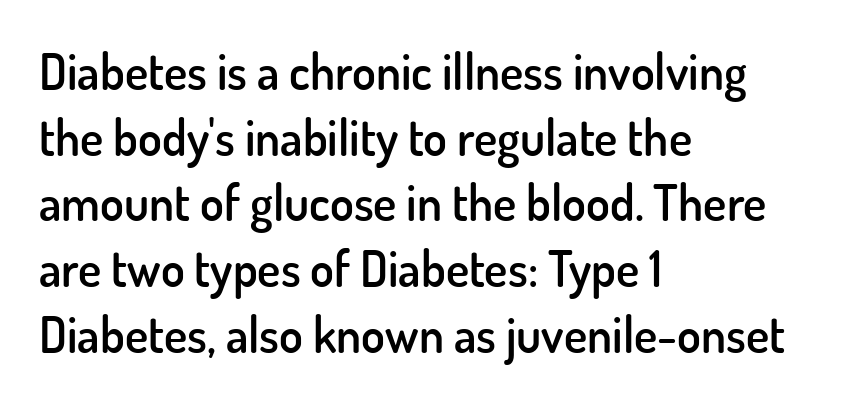
Summary of weight: moderately heavy, a semibold. The gaps between neighbouring characters are ordinary and unremarkable. Is there any slant? The stems are plumb. The face used here is a sans, in the tradition of grotesques and geometrics. Anything drawn beneath the words? Only blank space.
